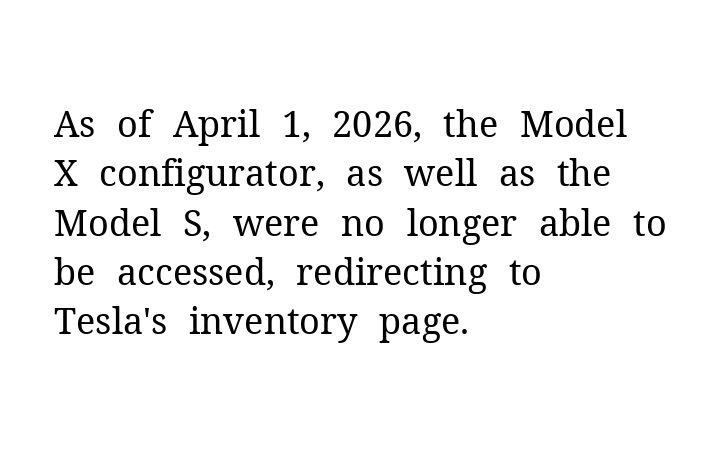
The image shows 36 px regular-weight serif type, upright; set left-aligned, normal line spacing (1.37x), normal letter spacing, not underlined; medium stroke contrast and a medium x-height.
